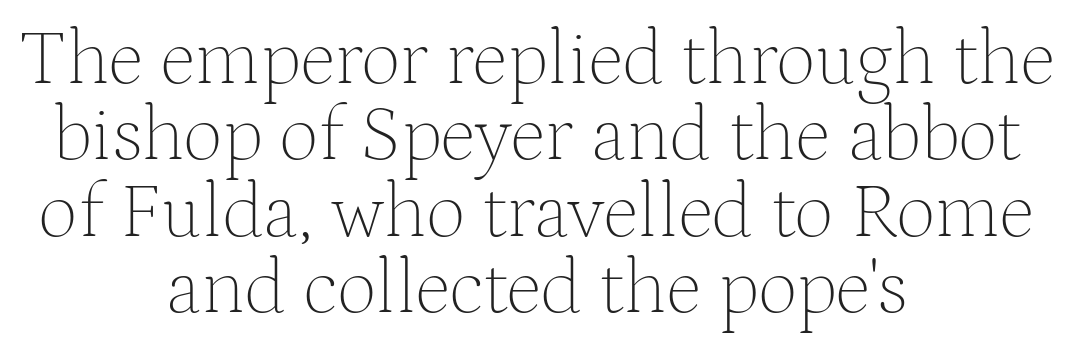
Q: Is the text bold? A: No.
Q: Is the text italic (slanted)? A: No, it is upright.
Q: Is the typeface a serif or a sans-serif typeface? A: Serif.
Q: Is the text underlined? A: No.
Q: How is the paragraph aligned? A: Centered.
Q: Is the spacing between letters normal or unusually wide? A: Normal.
Q: Is the spacing between lines tight, normal or loose? A: Tight.
Q: Width (condensed, normal, or wide)? A: Normal.
Q: Stroke contrast? A: Medium.
Q: x-height? A: Medium.
Q: Monospaced? A: No.
